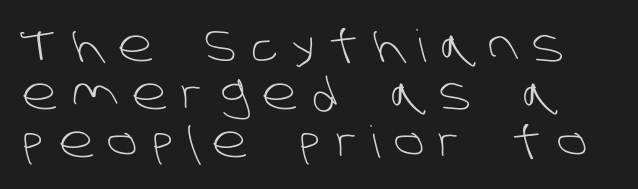
The image shows 44 px light sans-serif type; set tight line spacing (1.09x), unusually wide letter spacing (+0.33 em), not underlined; low stroke contrast and a large x-height.
